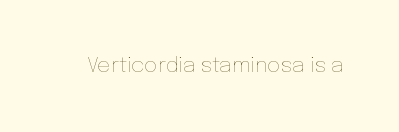
{"italic": "no", "bold": "no", "underline": "no", "letter_spacing": "normal", "letter_spacing_em": 0.0, "glyph_px": 21}
